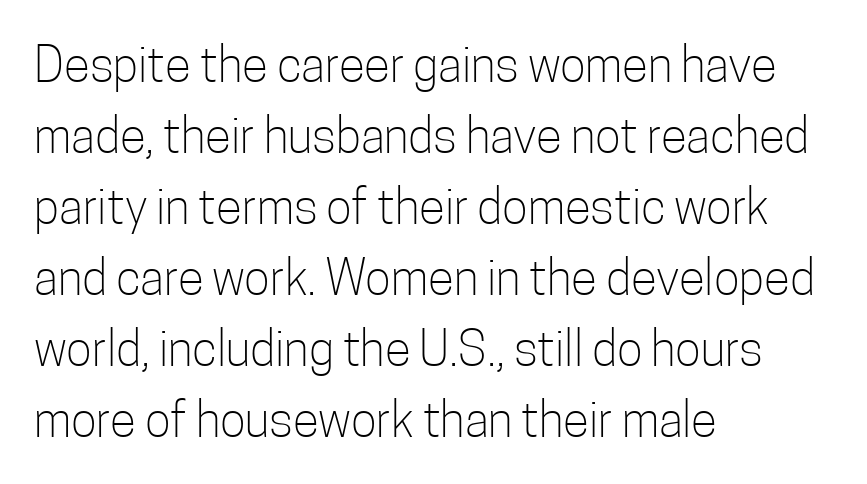
Only glyphs here, with clear space below each row. Is the type heavy? It reads as light-to-regular instead. Compared with a centered layout, this one pins lines to the left instead. Inter-character spacing is left at the font's built-in metrics.
